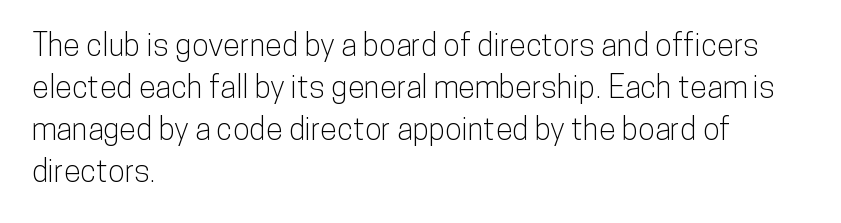
{"serif": "no", "italic": "no", "width": "condensed", "stroke_contrast": "low", "x_height": "medium", "monospaced": "no", "underline": "no", "align": "left", "line_spacing": "normal", "line_spacing_ratio": 1.36, "letter_spacing": "normal", "letter_spacing_em": 0.0, "glyph_px": 31}
